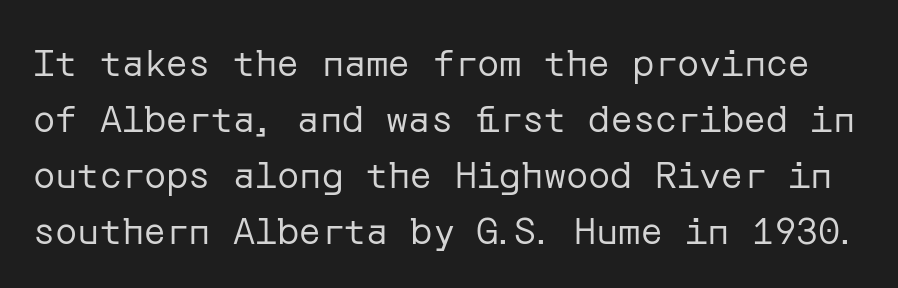
{"serif": "no", "italic": "no", "bold": "no", "weight": "regular", "width": "normal", "stroke_contrast": "low", "x_height": "medium", "underline": "no", "line_spacing": "normal", "line_spacing_ratio": 1.51, "letter_spacing": "normal", "letter_spacing_em": 0.0, "glyph_px": 37}
